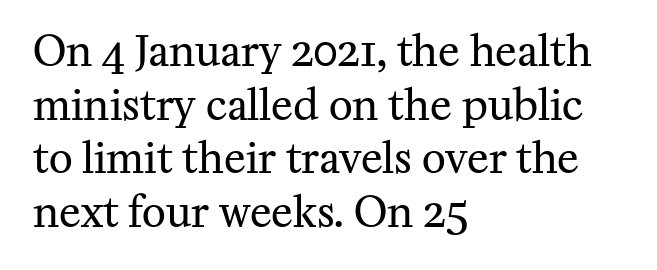
The image shows 41 px regular-weight serif type, upright; set left-aligned, normal line spacing (1.31x), normal letter spacing, not underlined; medium stroke contrast and a medium x-height.
